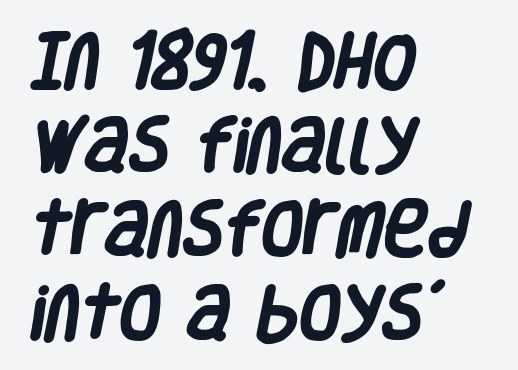
Layout note: lines flush left. The rendering uses a moderate line-height, typical for paragraphs. Glyph-to-glyph distance matches everyday printed text. Note: no serifs on the glyphs. A bare baseline throughout the passage.
